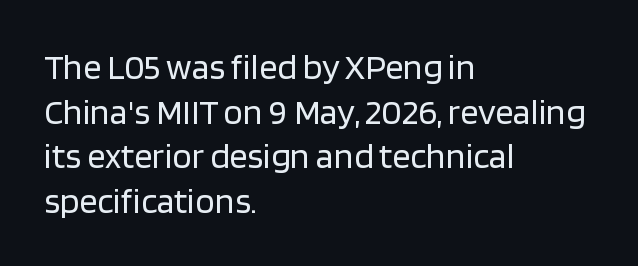
Q: Is the text bold? A: No.
Q: Is the text italic (slanted)? A: No, it is upright.
Q: Is the typeface a serif or a sans-serif typeface? A: Sans-serif.
Q: Is the text underlined? A: No.
Q: How is the paragraph aligned? A: Left-aligned.
Q: Is the spacing between letters normal or unusually wide? A: Normal.
Q: Width (condensed, normal, or wide)? A: Normal.
Q: Stroke contrast? A: Low.
Q: x-height? A: Large.
Q: Monospaced? A: No.
